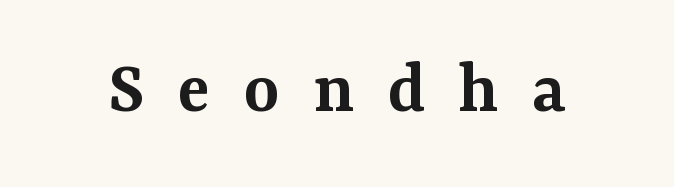
The image shows 76 px semibold serif type, upright; set unusually wide letter spacing (+0.44 em), not underlined; medium stroke contrast and a medium x-height.
